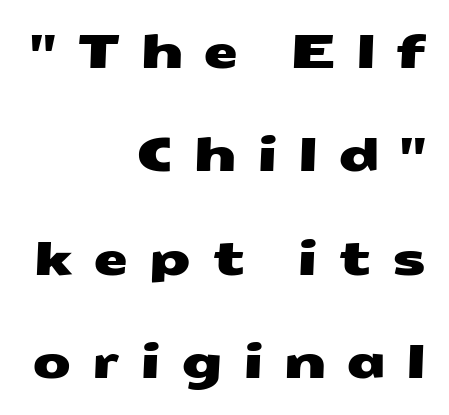
Q: Is the typeface a serif or a sans-serif typeface? A: Sans-serif.
Q: Is the text underlined? A: No.
Q: How is the paragraph aligned? A: Right-aligned.
Q: Is the spacing between letters normal or unusually wide? A: Unusually wide.
Q: Is the spacing between lines tight, normal or loose? A: Loose.
Q: Width (condensed, normal, or wide)? A: Wide.
Q: Stroke contrast? A: Medium.
Q: x-height? A: Medium.
Q: Monospaced? A: No.
